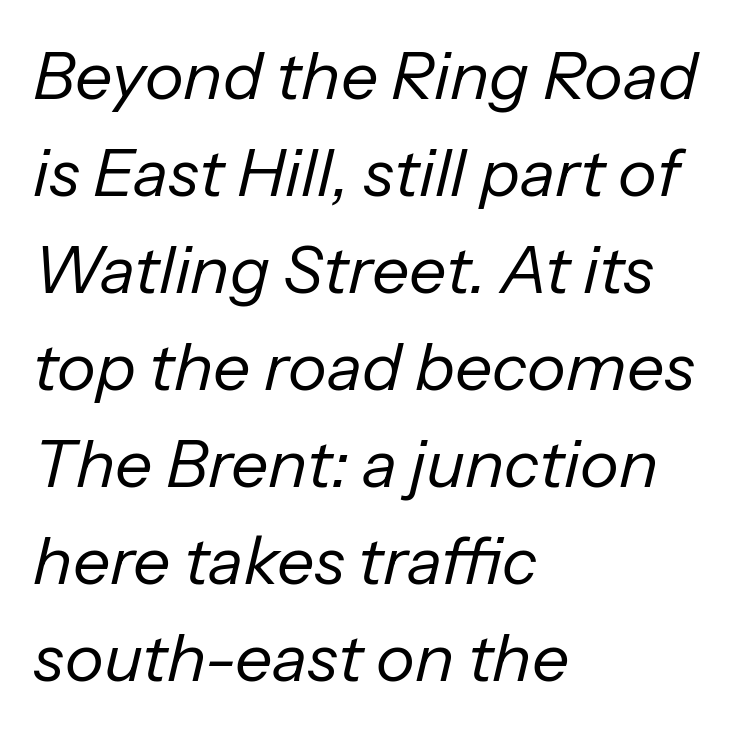
The image shows 66 px regular-weight type, italic (leaning right); set left-aligned, normal line spacing (1.47x), normal letter spacing, not underlined; low stroke contrast and a medium x-height.
